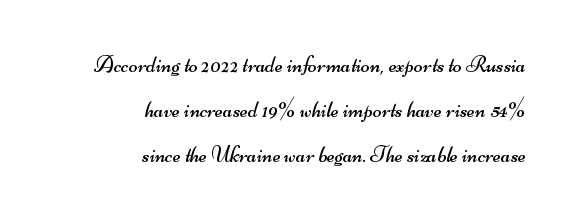
Caption: face not bold, strokes unweighted. A great deal of white space separates one row of letters from the next. The paragraph shown leans on its right margin. Clear beneath every line of the passage. What stands out about the letter spacing? Nothing — it is the standard amount.
